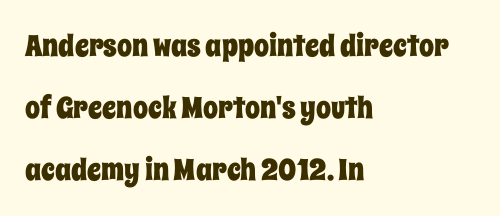
Look at the tracking — it's just the regular setting, nothing added. Just letters on the line, the space beneath them empty. Looks like regular typesetting: each glyph gets only the width it needs. Italic? Not at all — the glyphs are vertical. Horizontal bands of white between lines are thick stripes. Line starts are locked; line ends wander.
